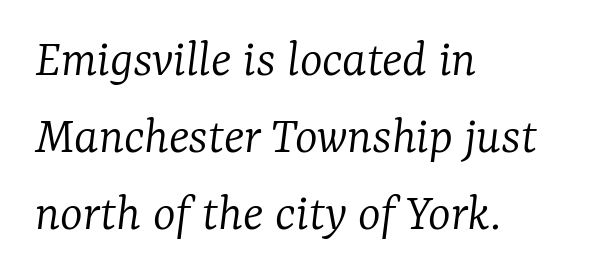
The weight would be labelled regular, book, light, or lighter still. If you measured baseline to baseline, you'd find a middling distance. Words appear dense and cohesive because spacing is normal. These lines are composed in type with serifs. Rule under the text: the space is simply empty.
